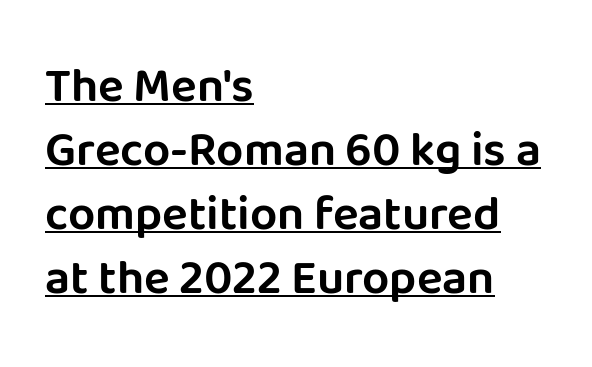
{"serif": "no", "italic": "no", "width": "normal", "stroke_contrast": "low", "x_height": "large", "monospaced": "no", "underline": "yes", "align": "left", "line_spacing": "normal", "line_spacing_ratio": 1.33, "letter_spacing": "normal", "letter_spacing_em": 0.0, "glyph_px": 48}
